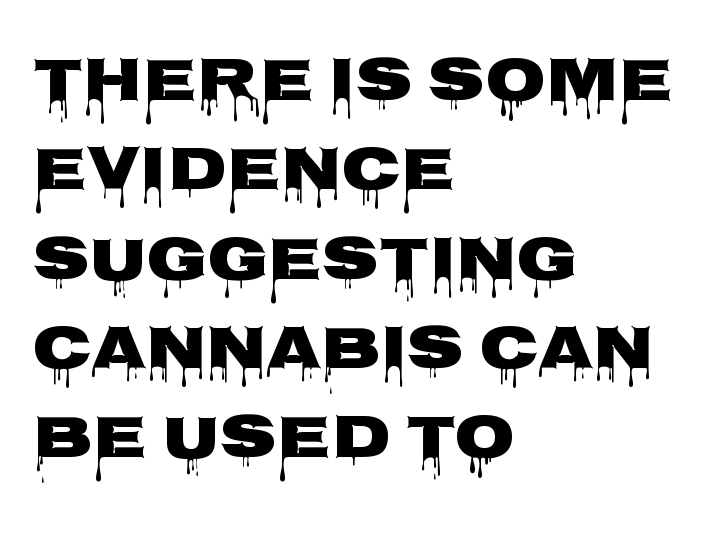
Q: Is the text bold? A: Yes.
Q: Is the text italic (slanted)? A: No, it is upright.
Q: Is the typeface a serif or a sans-serif typeface? A: Sans-serif.
Q: Is the text underlined? A: No.
Q: How is the paragraph aligned? A: Left-aligned.
Q: Is the spacing between letters normal or unusually wide? A: Normal.
Q: Is the spacing between lines tight, normal or loose? A: Normal.
Q: Width (condensed, normal, or wide)? A: Wide.
Q: Stroke contrast? A: Low.
Q: x-height? A: Large.
Q: Monospaced? A: No.
